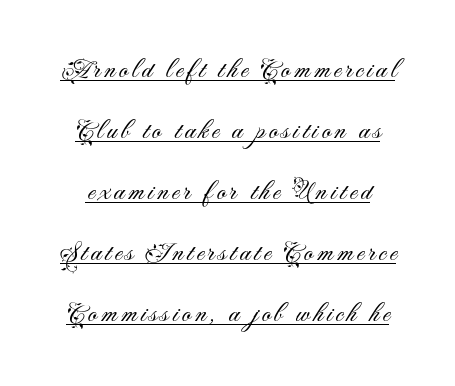
Widely set lines give the paragraph a tall, airy silhouette. Serifs: no, the terminals of the letterforms are clean. Weight: in the light-to-regular range. The passage shown is underscored from start to finish. The rendering uses natural spacing where letterforms have individual widths.
